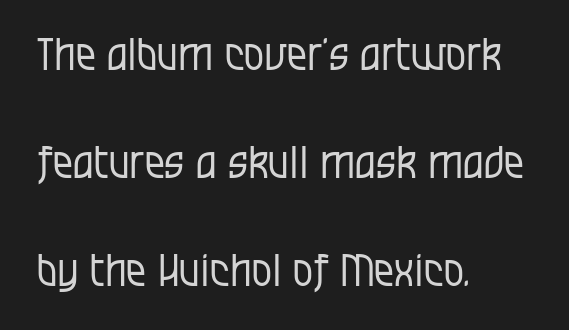
{"serif": "no", "italic": "no", "bold": "no", "weight": "regular", "width": "condensed", "stroke_contrast": "low", "x_height": "large", "monospaced": "no", "underline": "no", "align": "left", "line_spacing": "loose", "line_spacing_ratio": 2.4, "letter_spacing": "normal", "letter_spacing_em": 0.0, "glyph_px": 45}
